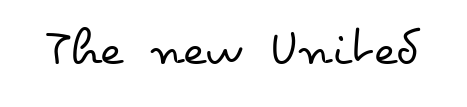
Q: Is the text bold? A: No.
Q: Is the text italic (slanted)? A: No, it is upright.
Q: Is the text underlined? A: No.
Q: Is the spacing between letters normal or unusually wide? A: Normal.
Q: Width (condensed, normal, or wide)? A: Wide.
Q: Stroke contrast? A: Low.
Q: x-height? A: Small.
Q: Monospaced? A: No.
